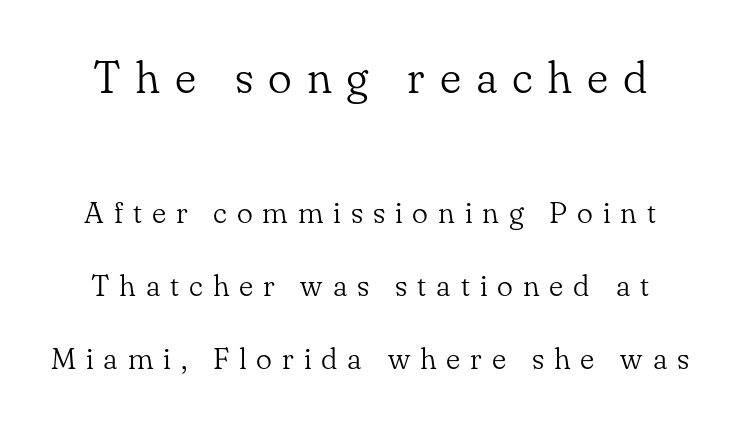
Q: Is the text bold? A: No.
Q: Is the text italic (slanted)? A: No, it is upright.
Q: Is the typeface a serif or a sans-serif typeface? A: Serif.
Q: Is the text underlined? A: No.
Q: Is the spacing between letters normal or unusually wide? A: Unusually wide.
Q: Is the spacing between lines tight, normal or loose? A: Loose.
Q: Which block of text is set in a larger size, the first (top) or the second (bottom)? A: The first (top) one.
Q: Width (condensed, normal, or wide)? A: Normal.
Q: Stroke contrast? A: Low.
Q: x-height? A: Small.
Q: Monospaced? A: No.
